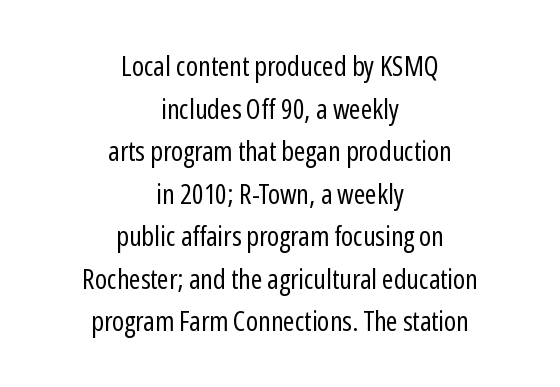
Q: Is the text bold? A: No.
Q: Is the text italic (slanted)? A: No, it is upright.
Q: Is the typeface a serif or a sans-serif typeface? A: Sans-serif.
Q: Is the text underlined? A: No.
Q: How is the paragraph aligned? A: Centered.
Q: Is the spacing between letters normal or unusually wide? A: Normal.
Q: Is the spacing between lines tight, normal or loose? A: Normal.
Q: Width (condensed, normal, or wide)? A: Condensed.
Q: Stroke contrast? A: Low.
Q: x-height? A: Medium.
Q: Monospaced? A: No.
